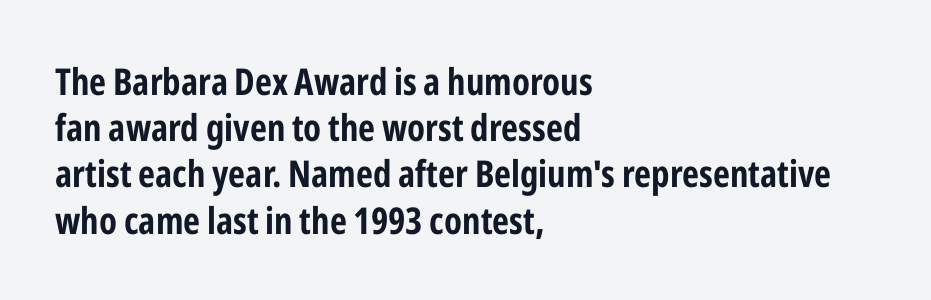
The image shows 37 px bold, condensed sans-serif type, upright; set left-aligned, normal line spacing (1.25x), normal letter spacing, not underlined; low stroke contrast and a medium x-height.
